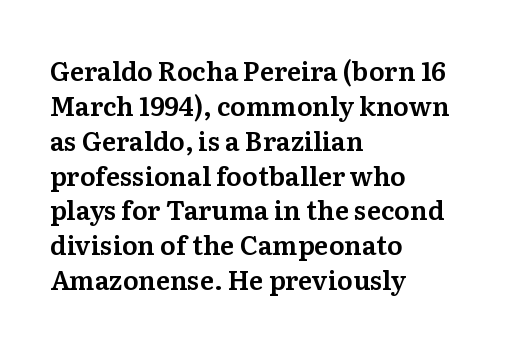
The image shows 26 px text type, upright; set left-aligned, normal line spacing (1.34x), normal letter spacing, not underlined.
